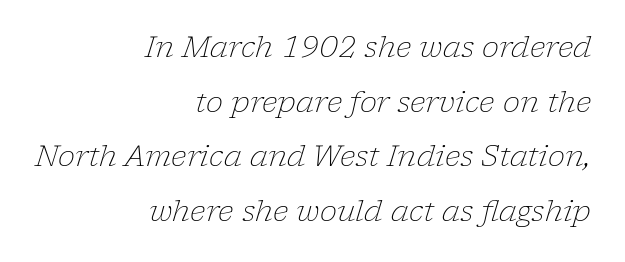
When letters slant like this, we call the style italic. Which margin do the lines hug? The right one — the left edge is uneven. The area under the type is left untouched. Are there feet on the stems? There are — it's a serif. A light-to-regular cut is what we see here. The type is set solid horizontally, with unmodified tracking.
